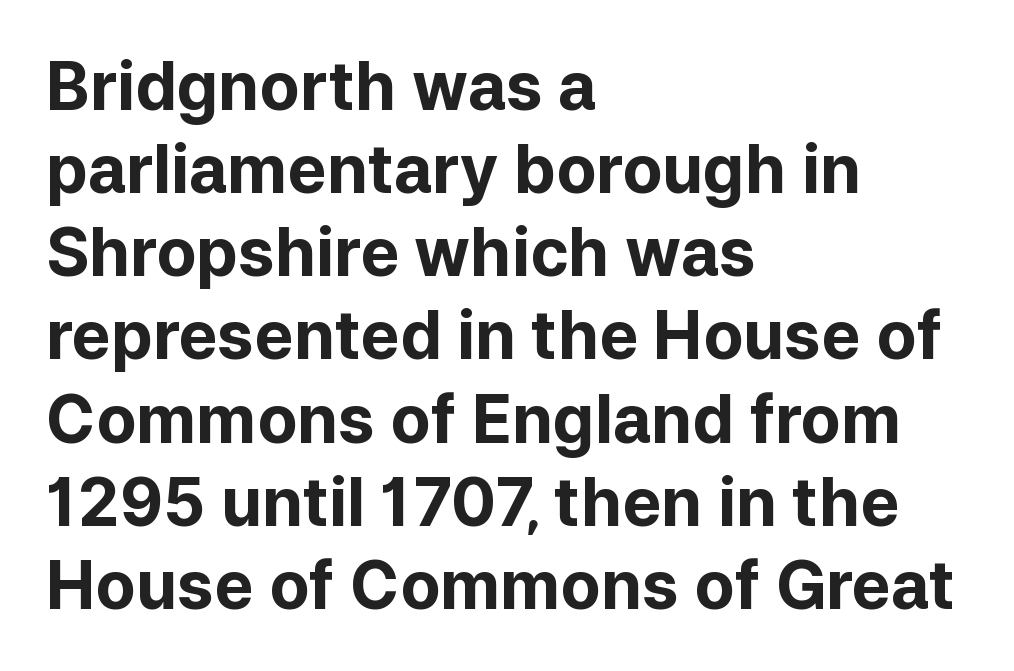
The image shows 66 px bold sans-serif type, upright; set left-aligned, normal line spacing (1.26x), normal letter spacing, not underlined; low stroke contrast and a medium x-height.
